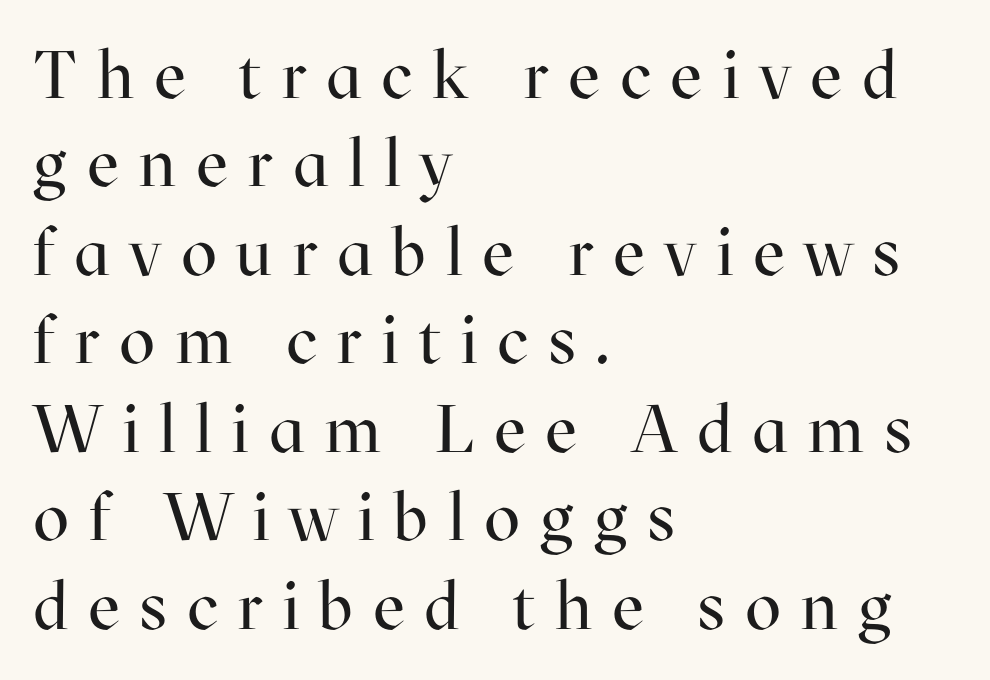
{"serif": "yes", "italic": "no", "bold": "no", "weight": "regular", "width": "normal", "stroke_contrast": "high", "x_height": "medium", "monospaced": "no", "underline": "no", "align": "left", "line_spacing": "normal", "line_spacing_ratio": 1.32, "letter_spacing": "wide", "letter_spacing_em": 0.29, "glyph_px": 67}
